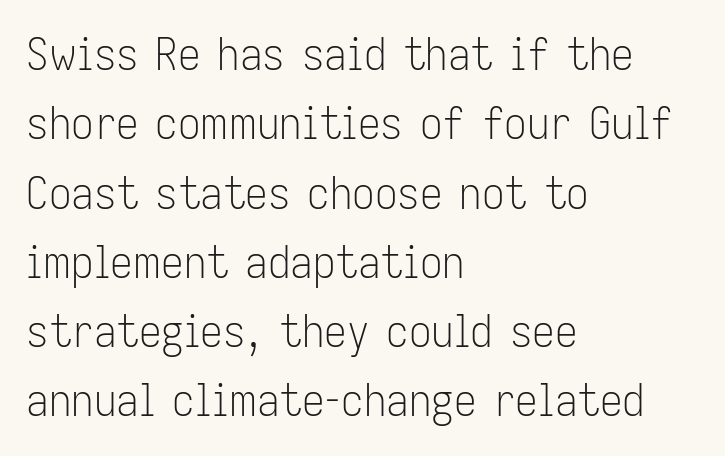
The image shows 45 px light, condensed sans-serif type, upright; set left-aligned, normal line spacing (1.54x), normal letter spacing, not underlined; low stroke contrast and a medium x-height.
